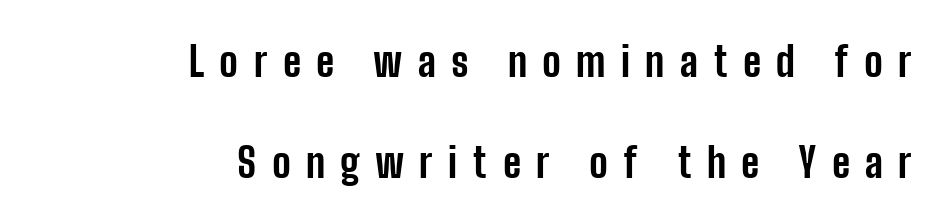
Q: Is the text bold? A: Yes.
Q: Is the text italic (slanted)? A: No, it is upright.
Q: Is the typeface a serif or a sans-serif typeface? A: Sans-serif.
Q: Is the text underlined? A: No.
Q: How is the paragraph aligned? A: Right-aligned.
Q: Is the spacing between letters normal or unusually wide? A: Unusually wide.
Q: Is the spacing between lines tight, normal or loose? A: Loose.
Q: Width (condensed, normal, or wide)? A: Condensed.
Q: Stroke contrast? A: Low.
Q: x-height? A: Medium.
Q: Monospaced? A: No.
